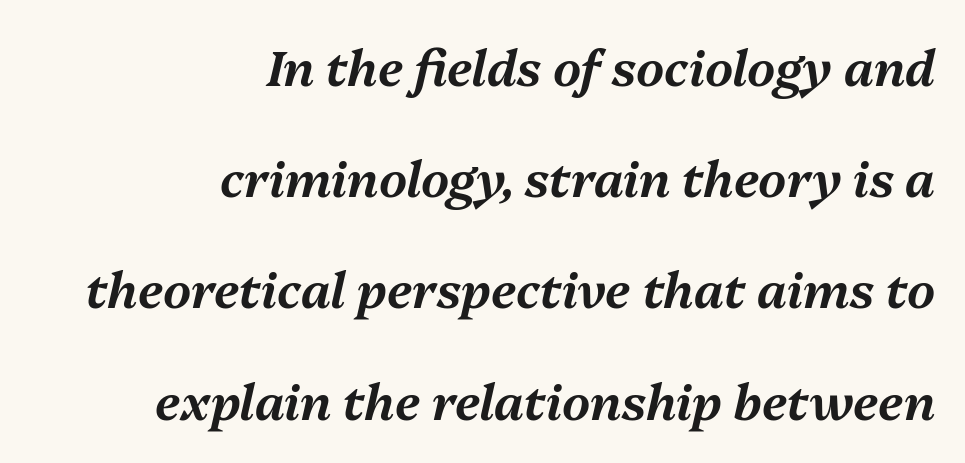
Q: Is the text italic (slanted)? A: Yes, it leans right by about 13 degrees.
Q: Is the text underlined? A: No.
Q: How is the paragraph aligned? A: Right-aligned.
Q: Is the spacing between letters normal or unusually wide? A: Normal.
Q: Is the spacing between lines tight, normal or loose? A: Loose.
Q: Width (condensed, normal, or wide)? A: Normal.
Q: Stroke contrast? A: Medium.
Q: x-height? A: Medium.
Q: Monospaced? A: No.
